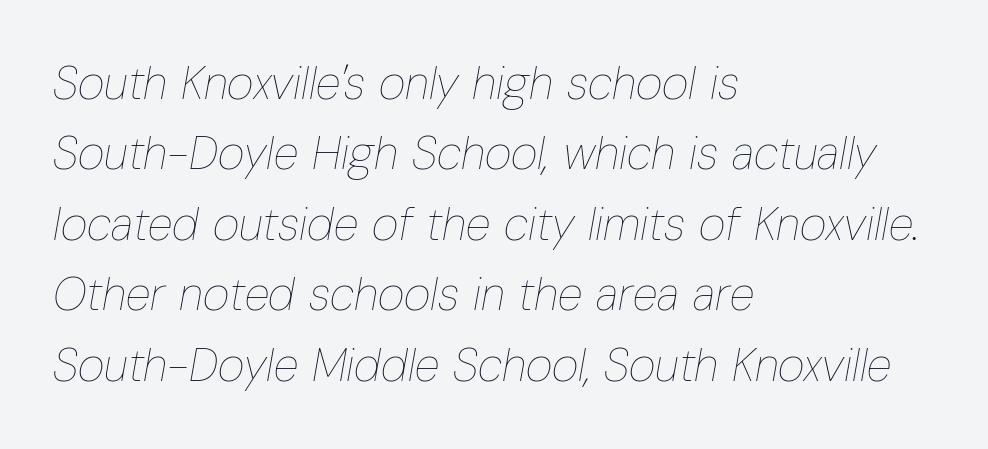
{"italic": "yes", "lean": "right", "slant_degrees": 10, "bold": "no", "weight": "thin", "width": "condensed", "stroke_contrast": "low", "x_height": "medium", "monospaced": "no", "underline": "no", "align": "left", "line_spacing": "normal", "line_spacing_ratio": 1.53, "letter_spacing": "normal", "letter_spacing_em": 0.0, "glyph_px": 46}
